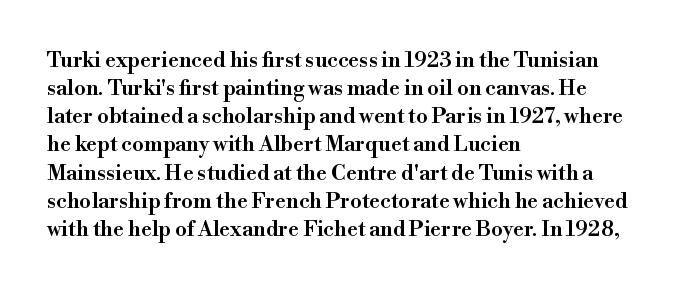
Q: Is the text bold? A: Semi-bold.
Q: Is the text italic (slanted)? A: No, it is upright.
Q: Is the text underlined? A: No.
Q: How is the paragraph aligned? A: Left-aligned.
Q: Is the spacing between letters normal or unusually wide? A: Normal.
Q: Is the spacing between lines tight, normal or loose? A: Normal.
